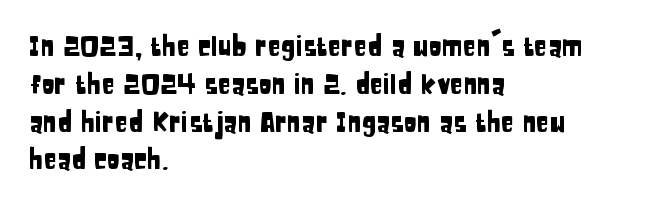
{"italic": "no", "underline": "no", "align": "left", "line_spacing": "normal", "line_spacing_ratio": 1.4, "letter_spacing": "normal", "letter_spacing_em": 0.0, "glyph_px": 27}
